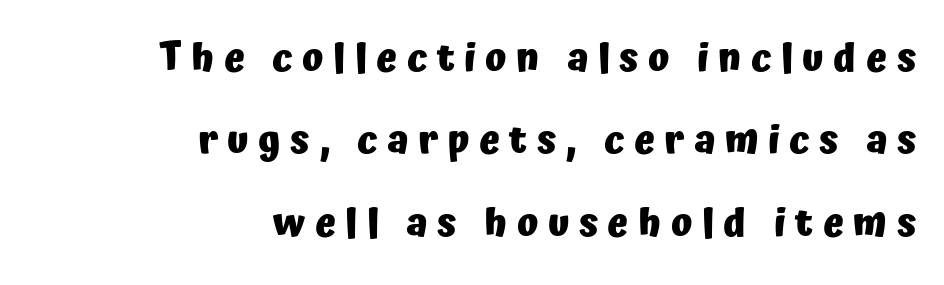
{"serif": "no", "italic": "no", "bold": "yes", "weight": "heavy", "width": "normal", "stroke_contrast": "low", "x_height": "medium", "monospaced": "no", "underline": "no", "align": "right", "line_spacing": "loose", "line_spacing_ratio": 2.11, "letter_spacing": "wide", "letter_spacing_em": 0.24, "glyph_px": 39}
